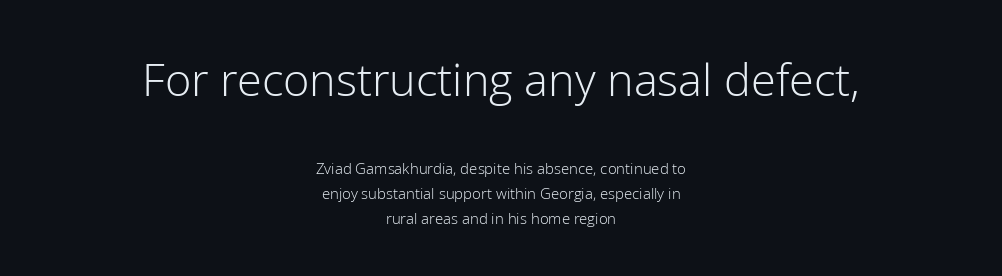
Q: Is the text bold? A: No.
Q: Is the text italic (slanted)? A: No, it is upright.
Q: Is the typeface a serif or a sans-serif typeface? A: Sans-serif.
Q: Is the text underlined? A: No.
Q: How is the paragraph aligned? A: Centered.
Q: Is the spacing between letters normal or unusually wide? A: Normal.
Q: Is the spacing between lines tight, normal or loose? A: Normal.
Q: Which block of text is set in a larger size, the first (top) or the second (bottom)? A: The first (top) one.
Q: Width (condensed, normal, or wide)? A: Normal.
Q: Stroke contrast? A: Low.
Q: x-height? A: Medium.
Q: Monospaced? A: No.
